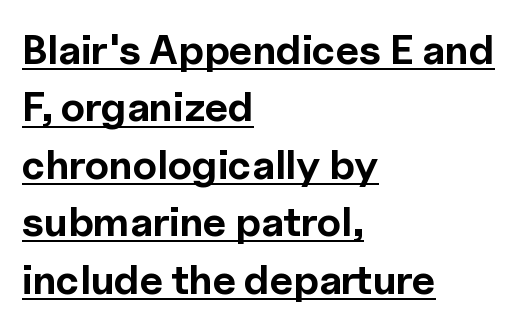
The image shows 41 px bold sans-serif type, upright; set left-aligned, normal line spacing (1.4x), normal letter spacing, underlined; a medium x-height.
